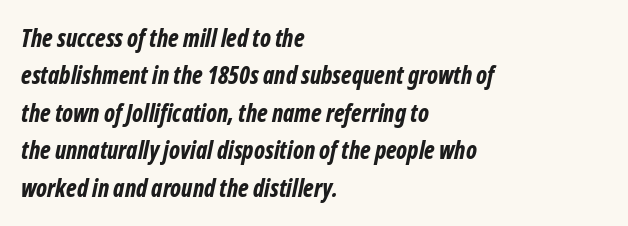
Q: Is the text bold? A: Yes.
Q: Is the text italic (slanted)? A: Yes, it leans right by about 12 degrees.
Q: Is the text underlined? A: No.
Q: How is the paragraph aligned? A: Left-aligned.
Q: Is the spacing between letters normal or unusually wide? A: Normal.
Q: Is the spacing between lines tight, normal or loose? A: Normal.
